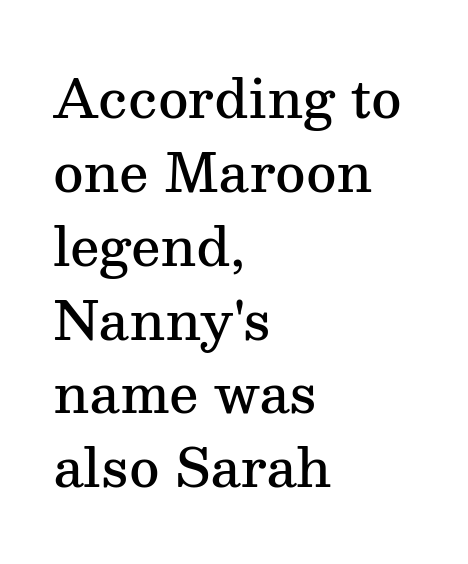
The image shows 52 px semibold serif type, upright; set left-aligned, normal line spacing (1.42x), normal letter spacing, not underlined; medium stroke contrast and a medium x-height.
